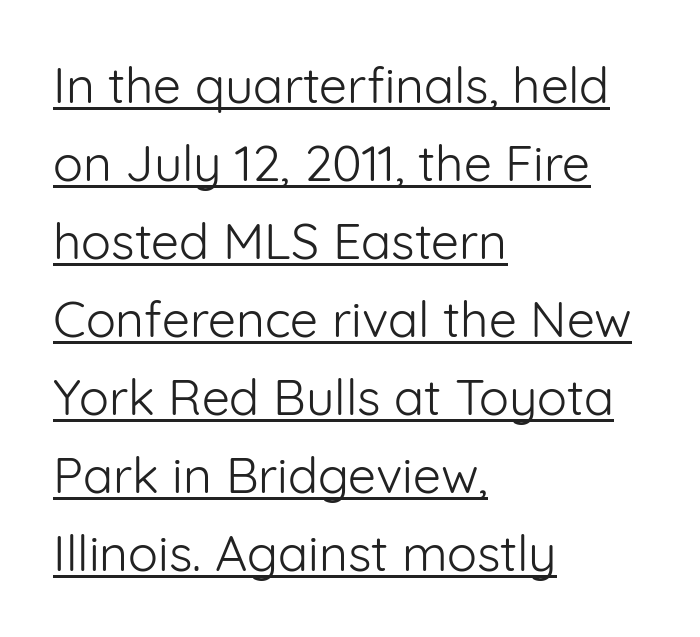
Caption: face not bold, strokes unweighted. Grotesque or geometric, the face here clearly has no serifs. The lettering stays uniformly vertical, giving the passage a roman look. The passage shown stacks its lines at a standard gap. The glyphs are accompanied by a horizontal stroke just below them. Compared with a centered layout, this one pins lines to the left instead.
